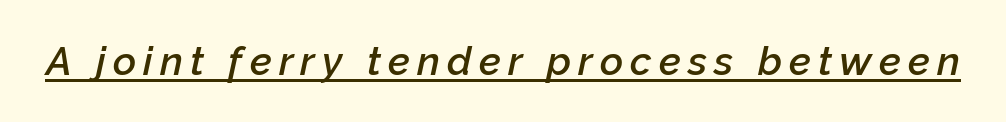
Q: Is the text bold? A: Semi-bold.
Q: Is the text italic (slanted)? A: Yes, it leans right by about 12 degrees.
Q: Is the text underlined? A: Yes.
Q: Width (condensed, normal, or wide)? A: Normal.
Q: Stroke contrast? A: Low.
Q: x-height? A: Medium.
Q: Monospaced? A: No.
